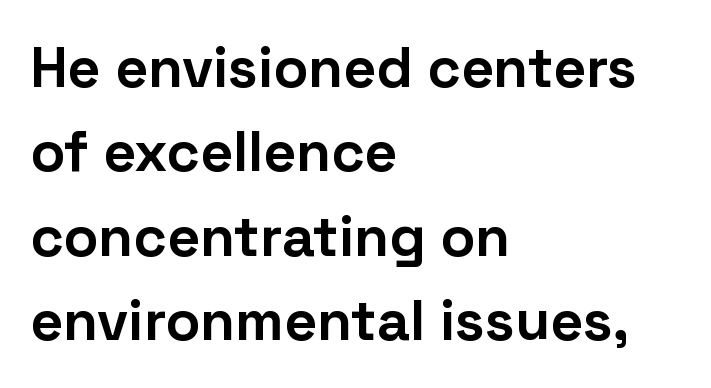
{"serif": "no", "italic": "no", "bold": "yes", "weight": "bold", "width": "normal", "stroke_contrast": "low", "x_height": "medium", "monospaced": "no", "underline": "no", "align": "left", "line_spacing": "normal", "line_spacing_ratio": 1.48, "letter_spacing": "normal", "letter_spacing_em": 0.0, "glyph_px": 57}
